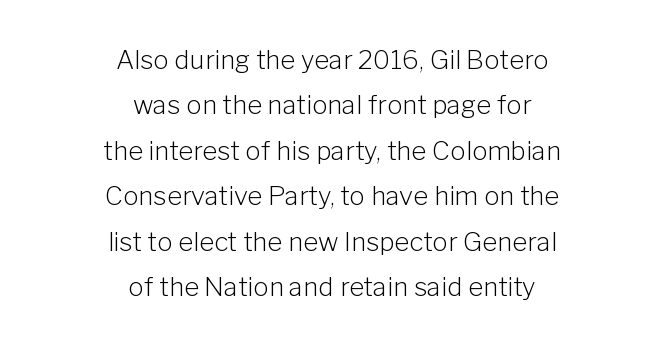
The image shows 26 px text type, upright; set centered, line spacing 1.75x, normal letter spacing, not underlined.
